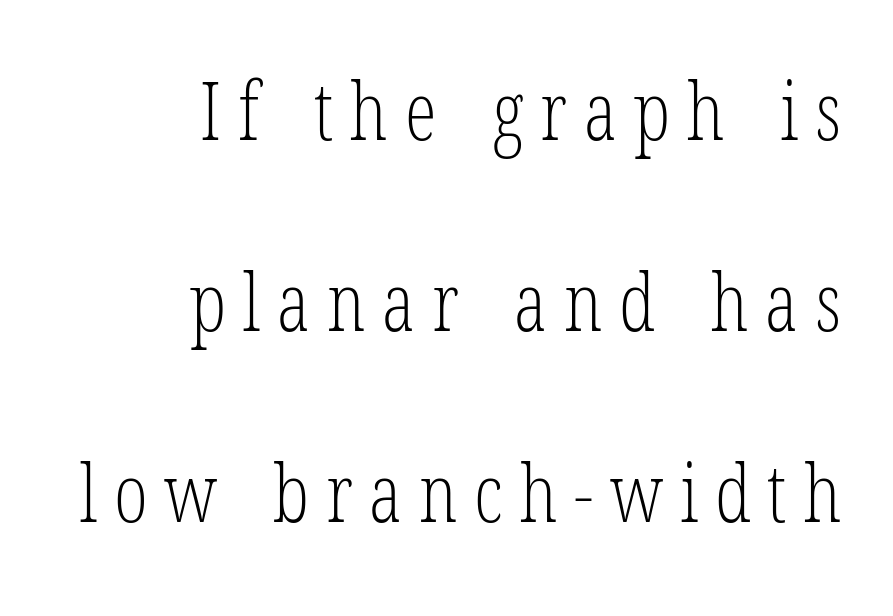
{"serif": "yes", "italic": "no", "bold": "no", "weight": "light", "width": "condensed", "stroke_contrast": "low", "x_height": "medium", "monospaced": "no", "underline": "no", "align": "right", "line_spacing": "loose", "line_spacing_ratio": 2.39, "letter_spacing": "wide", "letter_spacing_em": 0.21, "glyph_px": 80}
